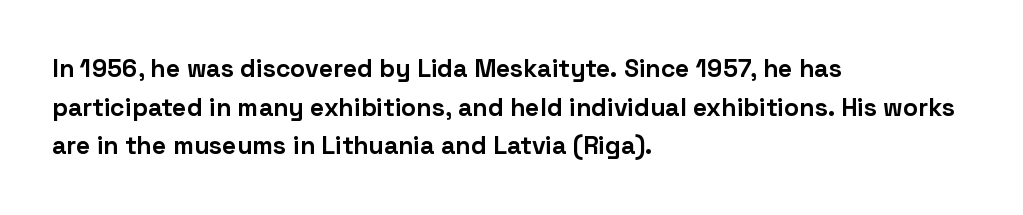
Lines of text with bare space underneath. Default kerning and tracking; the words read as compact shapes. Typeset ragged right — the left edge is the straight one. Regarding leading, the lines here are spaced in the standard way. Every stem runs plumb, perpendicular to the baseline.
